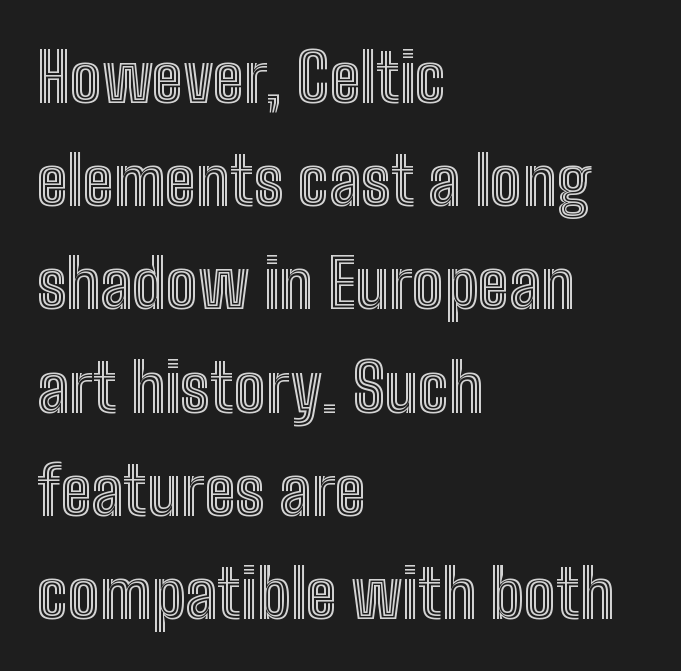
{"italic": "no", "width": "condensed", "x_height": "medium", "monospaced": "no", "underline": "no", "align": "left", "line_spacing": "normal", "line_spacing_ratio": 1.54, "letter_spacing": "normal", "letter_spacing_em": 0.0, "glyph_px": 67}
